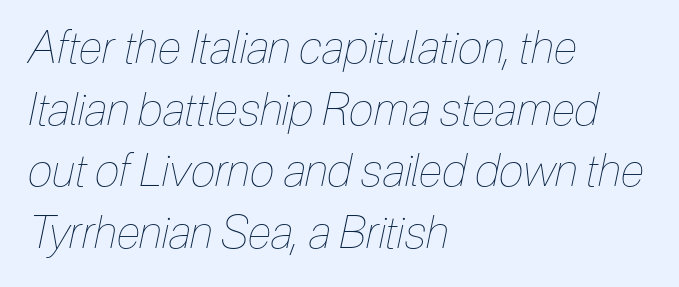
The image shows 45 px thin, condensed type, italic (leaning right); set left-aligned, normal line spacing (1.37x), normal letter spacing, not underlined; low stroke contrast and a medium x-height.
